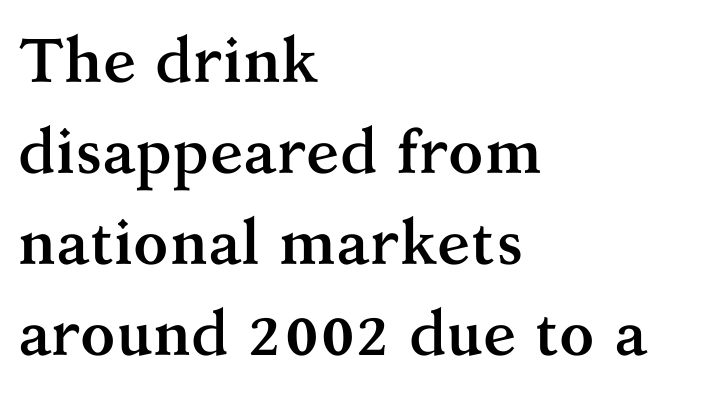
Small tapered or slab feet sit at the stroke ends, so this counts as serif. Every stem runs plumb, perpendicular to the baseline. Alignment: flush left. The passage shown is emphatically bold.
